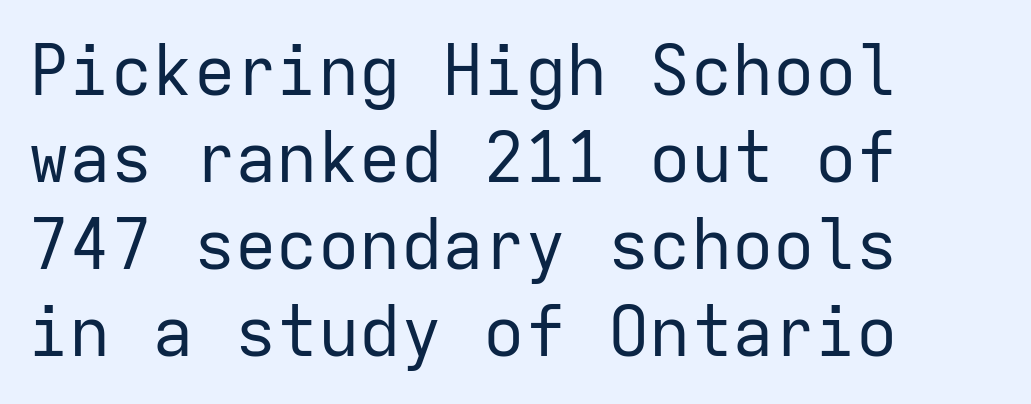
The image shows 69 px regular-weight sans-serif type, upright, monospaced; set left-aligned, normal line spacing (1.26x), normal letter spacing, not underlined; low stroke contrast and a medium x-height.
